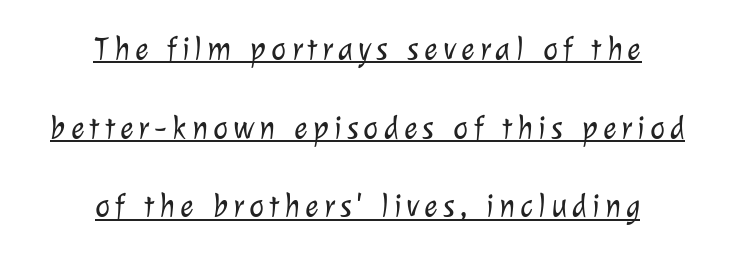
{"serif": "no", "bold": "no", "weight": "light", "width": "normal", "stroke_contrast": "low", "x_height": "medium", "monospaced": "no", "underline": "yes", "align": "center", "line_spacing": "loose", "line_spacing_ratio": 2.46, "glyph_px": 32}
